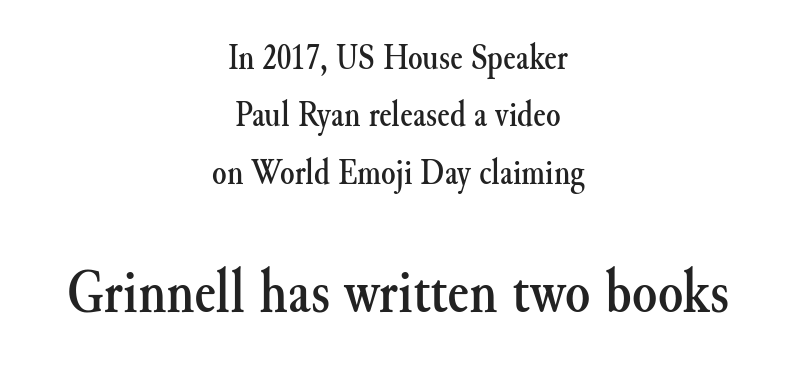
Q: Is the text italic (slanted)? A: No, it is upright.
Q: Is the typeface a serif or a sans-serif typeface? A: Serif.
Q: Is the text underlined? A: No.
Q: How is the paragraph aligned? A: Centered.
Q: Is the spacing between letters normal or unusually wide? A: Normal.
Q: Is the spacing between lines tight, normal or loose? A: Normal.
Q: Which block of text is set in a larger size, the first (top) or the second (bottom)? A: The second (bottom) one.
Q: Width (condensed, normal, or wide)? A: Normal.
Q: Stroke contrast? A: Medium.
Q: x-height? A: Small.
Q: Monospaced? A: No.
